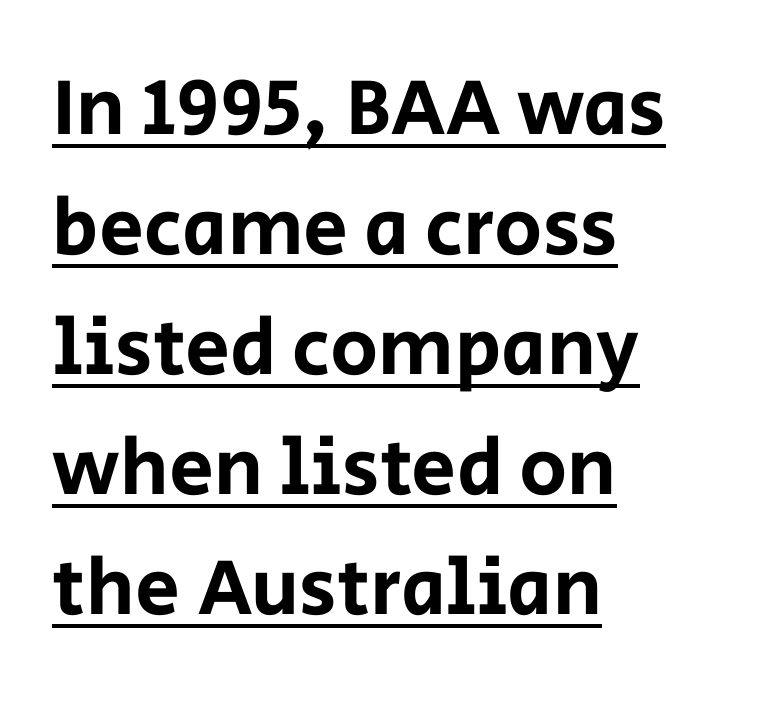
Q: Is the text italic (slanted)? A: No, it is upright.
Q: Is the typeface a serif or a sans-serif typeface? A: Sans-serif.
Q: Is the text underlined? A: Yes.
Q: How is the paragraph aligned? A: Left-aligned.
Q: Is the spacing between letters normal or unusually wide? A: Normal.
Q: Is the spacing between lines tight, normal or loose? A: Normal.
Q: Width (condensed, normal, or wide)? A: Normal.
Q: Stroke contrast? A: Low.
Q: x-height? A: Large.
Q: Monospaced? A: No.
